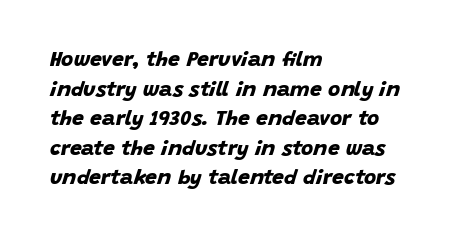
Q: Is the text bold? A: Yes.
Q: Is the text underlined? A: No.
Q: How is the paragraph aligned? A: Left-aligned.
Q: Is the spacing between letters normal or unusually wide? A: Normal.
Q: Is the spacing between lines tight, normal or loose? A: Normal.
